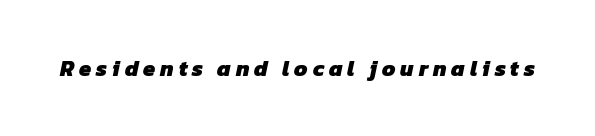
The image shows 22 px bold type; set unusually wide letter spacing (+0.22 em), not underlined.
